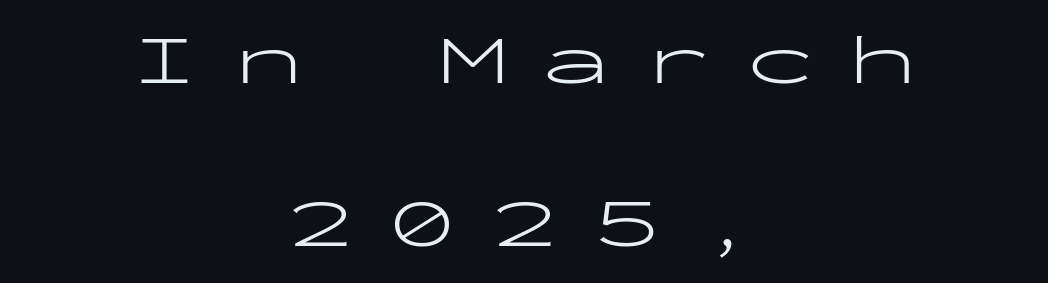
Q: Is the text bold? A: No.
Q: Is the text italic (slanted)? A: No, it is upright.
Q: Is the typeface a serif or a sans-serif typeface? A: Sans-serif.
Q: Is the text underlined? A: No.
Q: How is the paragraph aligned? A: Centered.
Q: Is the spacing between letters normal or unusually wide? A: Unusually wide.
Q: Is the spacing between lines tight, normal or loose? A: Loose.
Q: Width (condensed, normal, or wide)? A: Wide.
Q: Stroke contrast? A: Low.
Q: x-height? A: Medium.
Q: Monospaced? A: Yes.
